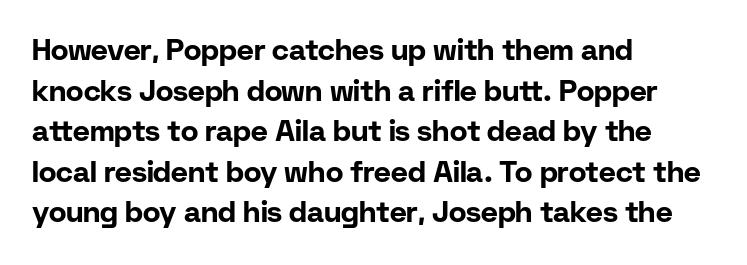
The image shows 29 px bold sans-serif type, upright; set left-aligned, normal line spacing (1.4x), normal letter spacing, not underlined; low stroke contrast and a medium x-height.
